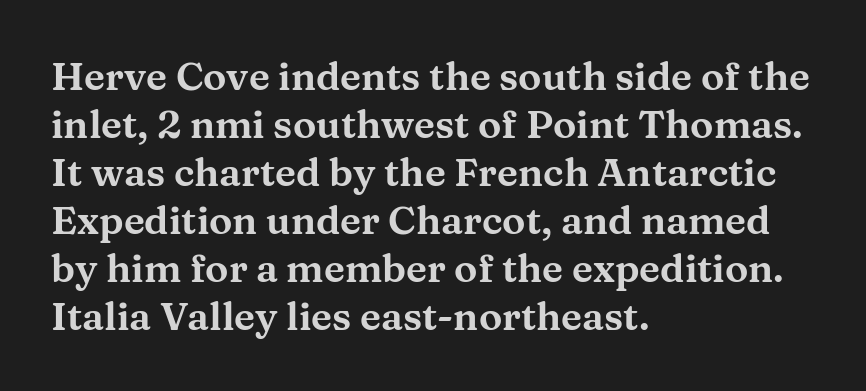
The image shows 39 px wide serif type, upright; set left-aligned, line spacing 1.23x, normal letter spacing, not underlined; medium stroke contrast and a medium x-height.
